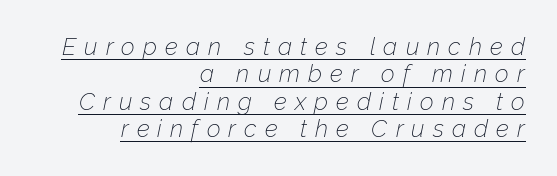
The letters are spread apart with noticeably loose tracking. Line endings align vertically; line beginnings do not. A baseline rule has been typeset under these characters. One glance says dense: line gaps are narrower than usual. A typesetter would mark this as italic.
